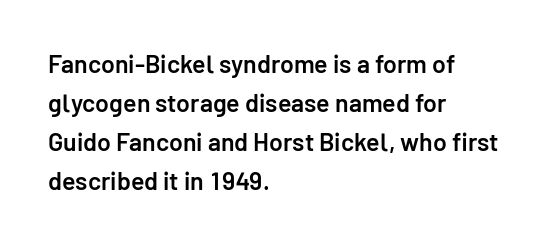
Q: Is the text bold? A: Semi-bold.
Q: Is the text italic (slanted)? A: No, it is upright.
Q: Is the text underlined? A: No.
Q: How is the paragraph aligned? A: Left-aligned.
Q: Is the spacing between letters normal or unusually wide? A: Normal.
Q: Is the spacing between lines tight, normal or loose? A: Normal.
